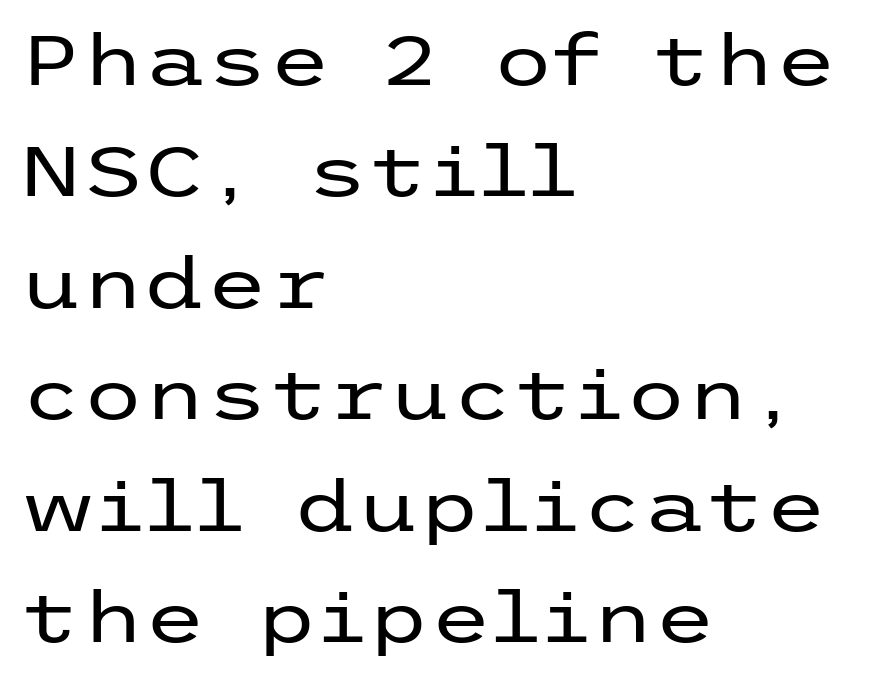
Q: Is the text bold? A: No.
Q: Is the text italic (slanted)? A: No, it is upright.
Q: Is the typeface a serif or a sans-serif typeface? A: Sans-serif.
Q: Is the text underlined? A: No.
Q: How is the paragraph aligned? A: Left-aligned.
Q: Is the spacing between letters normal or unusually wide? A: Normal.
Q: Is the spacing between lines tight, normal or loose? A: Normal.
Q: Width (condensed, normal, or wide)? A: Wide.
Q: Stroke contrast? A: Low.
Q: x-height? A: Medium.
